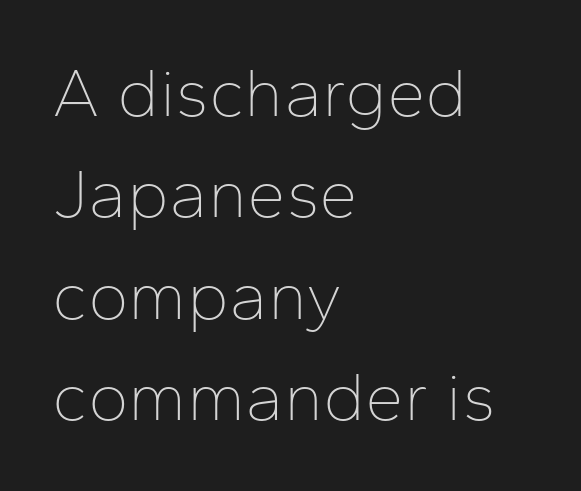
Q: Is the text bold? A: No.
Q: Is the text italic (slanted)? A: No, it is upright.
Q: Is the typeface a serif or a sans-serif typeface? A: Sans-serif.
Q: Is the text underlined? A: No.
Q: How is the paragraph aligned? A: Left-aligned.
Q: Is the spacing between letters normal or unusually wide? A: Normal.
Q: Is the spacing between lines tight, normal or loose? A: Normal.
Q: Width (condensed, normal, or wide)? A: Normal.
Q: Stroke contrast? A: Low.
Q: x-height? A: Medium.
Q: Monospaced? A: No.
